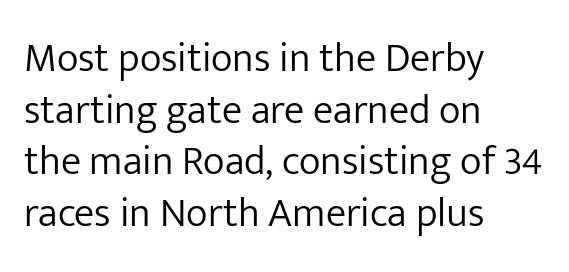
The image shows 41 px light sans-serif type, upright; set left-aligned, normal line spacing (1.26x), normal letter spacing, not underlined; low stroke contrast and a medium x-height.
